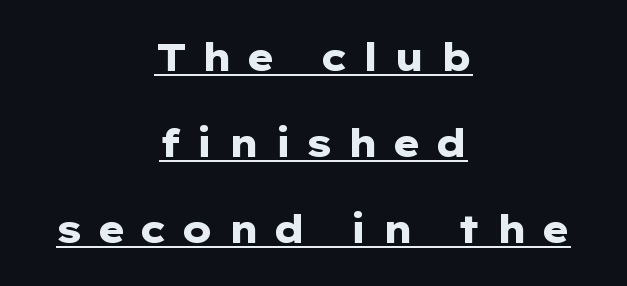
Q: Is the text bold? A: Yes.
Q: Is the text italic (slanted)? A: No, it is upright.
Q: Is the typeface a serif or a sans-serif typeface? A: Sans-serif.
Q: Is the text underlined? A: Yes.
Q: How is the paragraph aligned? A: Centered.
Q: Is the spacing between letters normal or unusually wide? A: Unusually wide.
Q: Is the spacing between lines tight, normal or loose? A: Loose.
Q: Width (condensed, normal, or wide)? A: Wide.
Q: Stroke contrast? A: Low.
Q: x-height? A: Medium.
Q: Monospaced? A: No.
